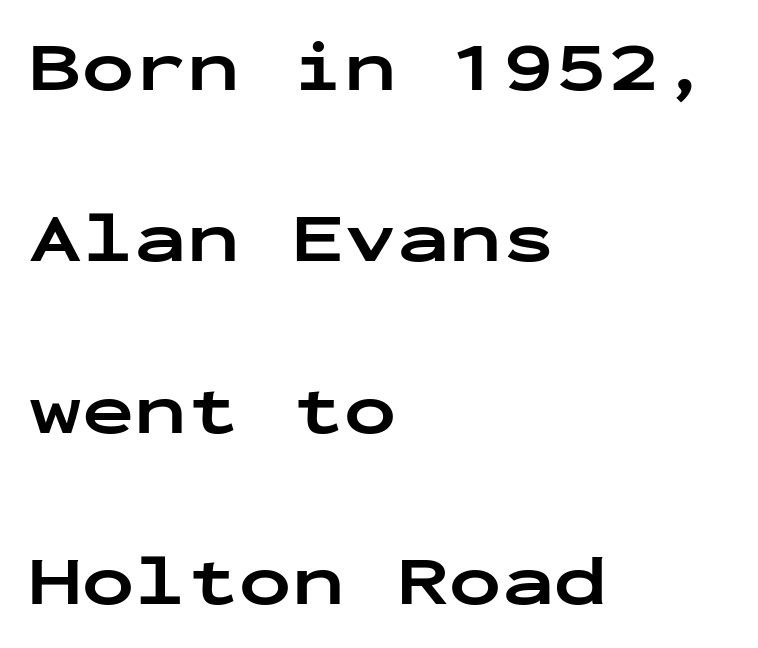
Horizontally, the lines are justified to the leading edge only. The space directly below the letters is spotless. This sample has the even, mechanical cadence of fixed-width lettering. Quick note: not italic, upright. This is sans-serif lettering, the kind often seen on screens and signage. How are the letters spaced? Ordinarily, with no added tracking.
